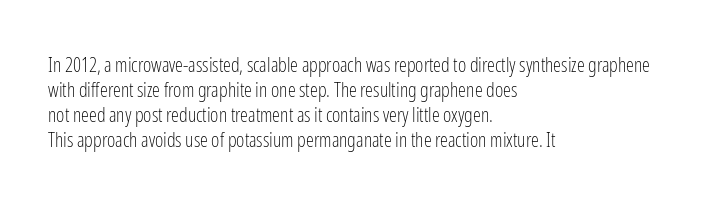
The image shows 20 px text type, upright; set left-aligned, normal line spacing (1.25x), normal letter spacing, not underlined.
